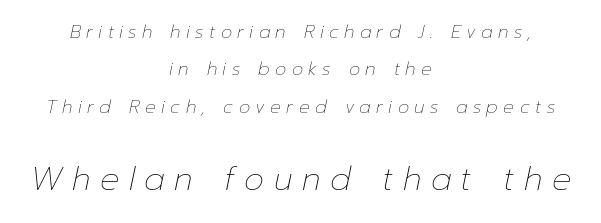
Q: Is the text bold? A: No.
Q: Is the text italic (slanted)? A: Yes, it leans right by about 12 degrees.
Q: Is the text underlined? A: No.
Q: How is the paragraph aligned? A: Centered.
Q: Is the spacing between letters normal or unusually wide? A: Unusually wide.
Q: Is the spacing between lines tight, normal or loose? A: Loose.
Q: Which block of text is set in a larger size, the first (top) or the second (bottom)? A: The second (bottom) one.
Q: Width (condensed, normal, or wide)? A: Normal.
Q: Stroke contrast? A: Low.
Q: x-height? A: Medium.
Q: Monospaced? A: No.
